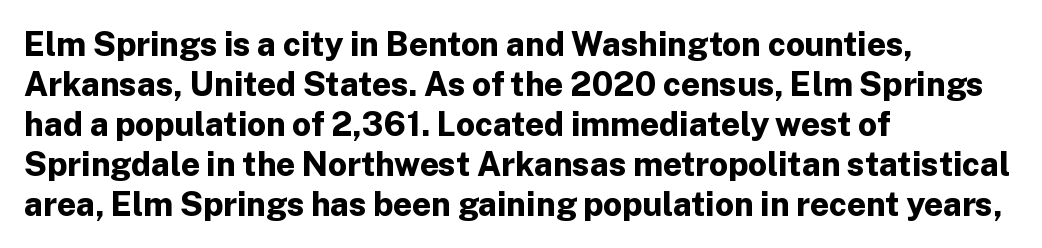
{"serif": "no", "italic": "no", "bold": "yes", "weight": "bold", "width": "normal", "stroke_contrast": "low", "x_height": "medium", "monospaced": "no", "underline": "no", "align": "left", "line_spacing_ratio": 1.21, "letter_spacing": "normal", "letter_spacing_em": 0.0, "glyph_px": 33}
